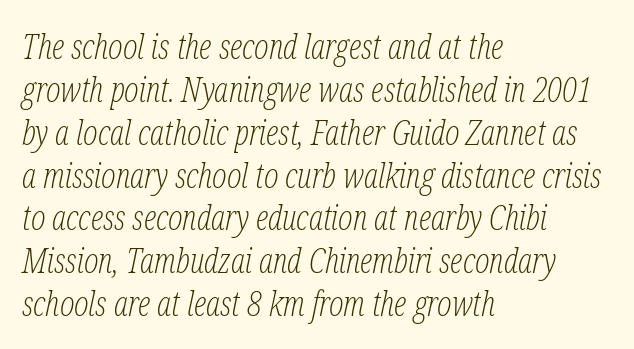
The letterforms sit shoulder to shoulder at normal distance. Notice how the stems are inclined rather than vertical — that's the hallmark of italics. Varying glyph widths throughout — classic text-font behaviour. This is not heavy type; no bold has been used. These lines stack with their left ends in a neat column. This rendering employs a face with finishing strokes, i.e., a serif.
